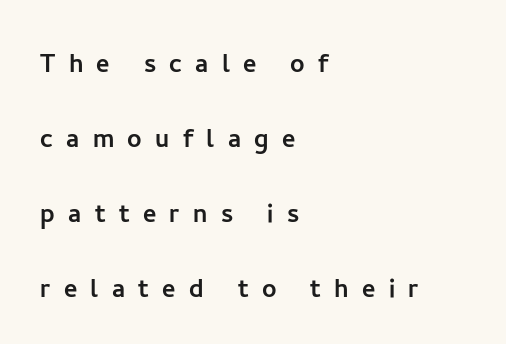
The image shows 32 px sans-serif type, upright; set left-aligned, loose line spacing (2.34x), unusually wide letter spacing (+0.42 em), not underlined; low stroke contrast and a medium x-height.
